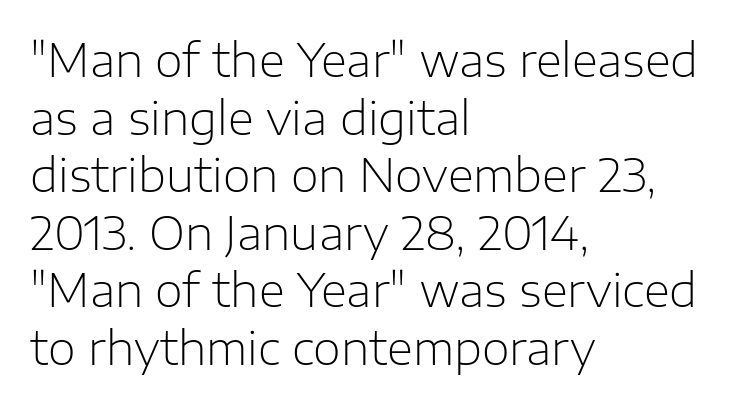
The image shows 45 px light sans-serif type, upright; set left-aligned, normal line spacing (1.28x), normal letter spacing, not underlined; low stroke contrast and a medium x-height.
